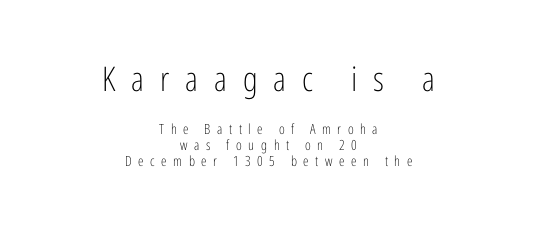
Q: Is the text bold? A: No.
Q: Is the text italic (slanted)? A: No, it is upright.
Q: Is the typeface a serif or a sans-serif typeface? A: Sans-serif.
Q: Is the text underlined? A: No.
Q: How is the paragraph aligned? A: Centered.
Q: Is the spacing between letters normal or unusually wide? A: Unusually wide.
Q: Is the spacing between lines tight, normal or loose? A: Tight.
Q: Which block of text is set in a larger size, the first (top) or the second (bottom)? A: The first (top) one.
Q: Width (condensed, normal, or wide)? A: Condensed.
Q: Stroke contrast? A: Low.
Q: x-height? A: Medium.
Q: Monospaced? A: No.
